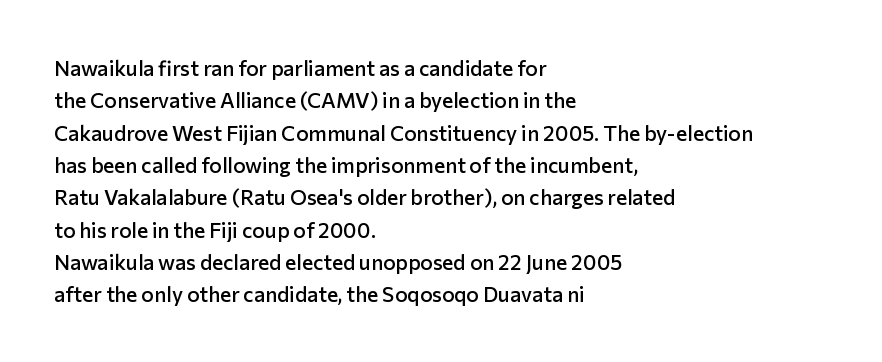
Italic? Not at all — the glyphs are vertical. Visually the block forms a straight wall on the left and a jagged coastline on the right. The horizontal fit of the characters is conventional and even. No word sits above an underline.
